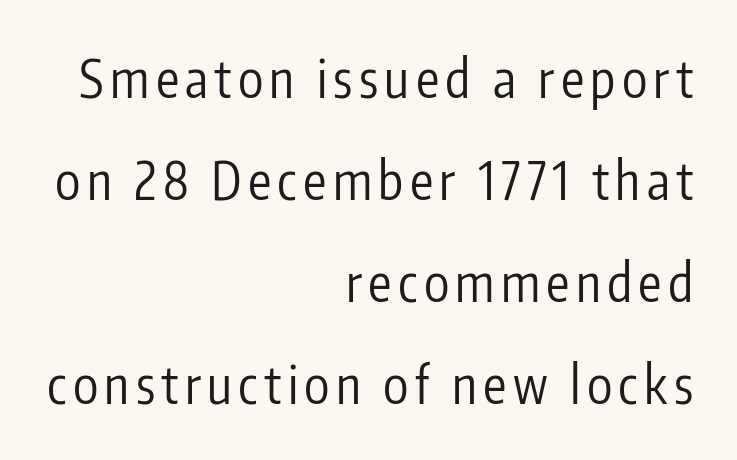
Q: Is the text bold? A: No.
Q: Is the text italic (slanted)? A: No, it is upright.
Q: Is the typeface a serif or a sans-serif typeface? A: Sans-serif.
Q: Is the text underlined? A: No.
Q: How is the paragraph aligned? A: Right-aligned.
Q: Is the spacing between lines tight, normal or loose? A: Loose.
Q: Width (condensed, normal, or wide)? A: Condensed.
Q: Stroke contrast? A: Low.
Q: x-height? A: Medium.
Q: Monospaced? A: No.
